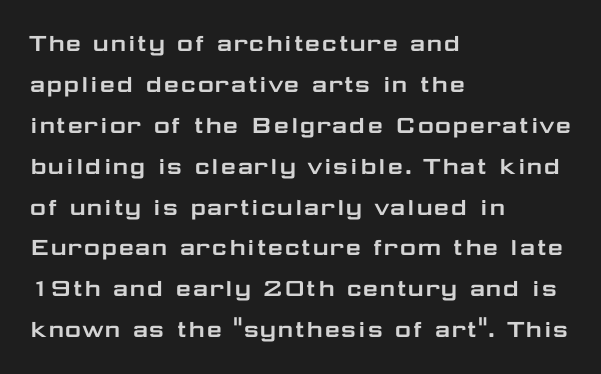
The image shows 28 px wide sans-serif type, upright; set left-aligned, normal line spacing (1.46x), normal letter spacing, not underlined; low stroke contrast and a medium x-height.
